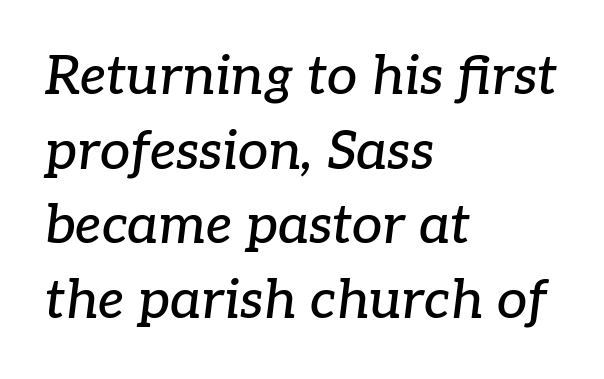
One-word summary of the alignment: left. Has an underline been added? It has not. Baseline-to-baseline distance is the conventional proportion of letter height. The font's italic variant was chosen for this text. Typographically, this falls in the serif category.
